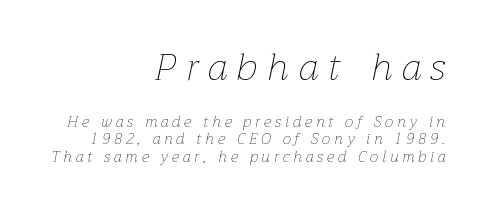
{"italic": "yes", "lean": "right", "slant_degrees": 12, "bold": "no", "weight": "thin", "width": "normal", "stroke_contrast": "low", "x_height": "medium", "monospaced": "no", "underline": "no", "align": "right", "line_spacing_ratio": 1.17, "letter_spacing": "wide", "letter_spacing_em": 0.27, "larger_block": "first", "size_ratio": 2.53, "glyph_px": 38}
